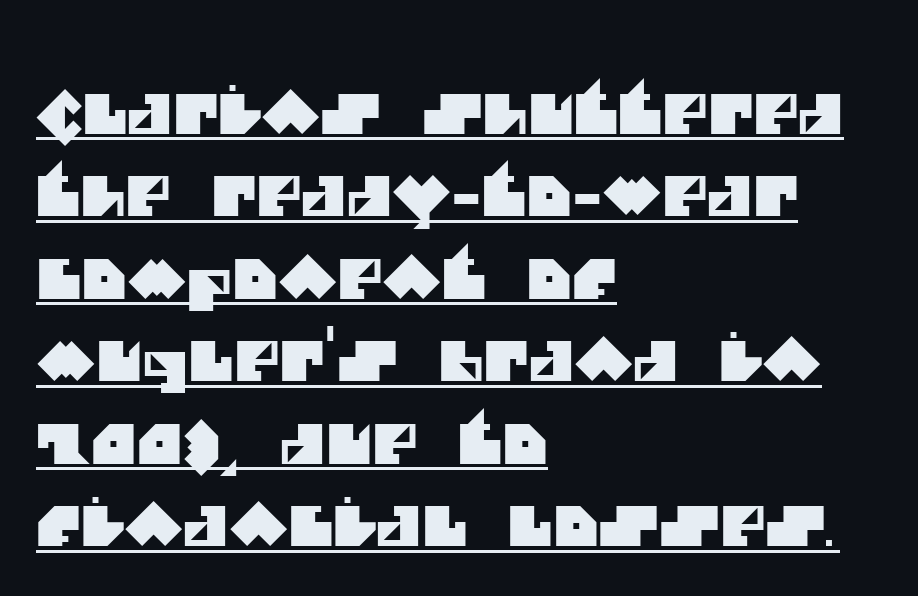
{"serif": "no", "width": "normal", "stroke_contrast": "medium", "x_height": "large", "monospaced": "no", "underline": "yes", "align": "left", "line_spacing": "normal", "line_spacing_ratio": 1.5, "letter_spacing": "normal", "letter_spacing_em": 0.0, "glyph_px": 55}
